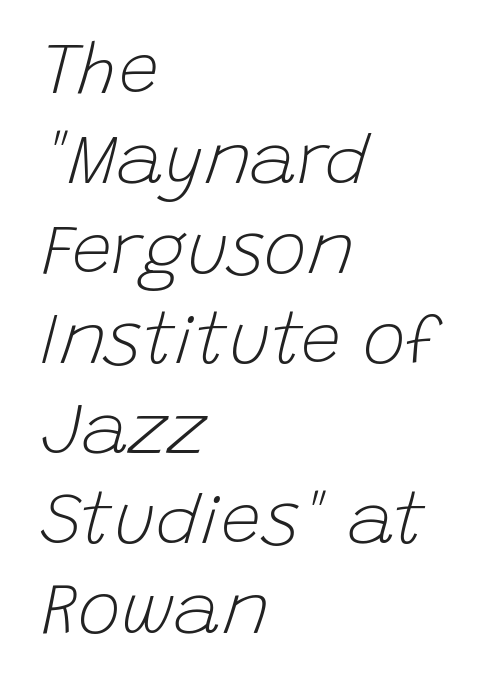
The image shows 72 px light type, italic (leaning right); set left-aligned, normal line spacing (1.25x), normal letter spacing, not underlined; low stroke contrast and a large x-height.
